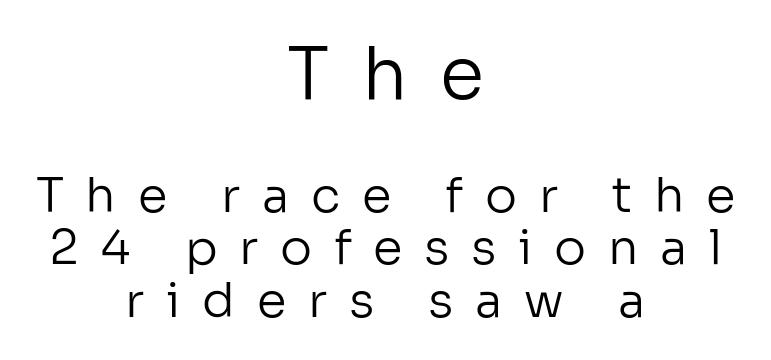
Is the block centered? Yes — each line is placed symmetrically about the middle. Is the lower block the larger one? No — the upper block carries the bigger type. Descenders hang freely into open space. Look at the tracking — it's clearly loosened, letters drifting apart.
